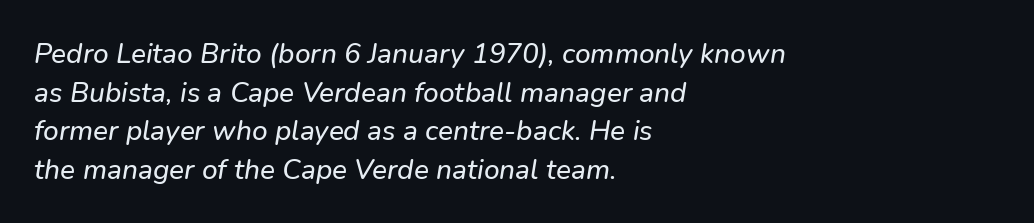
{"serif": "no", "width": "normal", "stroke_contrast": "low", "x_height": "medium", "monospaced": "no", "underline": "no", "align": "left", "line_spacing": "normal", "line_spacing_ratio": 1.38, "letter_spacing": "normal", "letter_spacing_em": 0.0, "glyph_px": 28}
